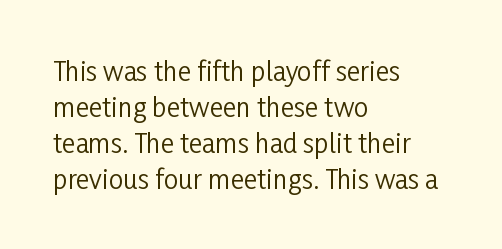
Q: Is the text bold? A: No.
Q: Is the text italic (slanted)? A: No, it is upright.
Q: Is the text underlined? A: No.
Q: How is the paragraph aligned? A: Left-aligned.
Q: Is the spacing between letters normal or unusually wide? A: Normal.
Q: Is the spacing between lines tight, normal or loose? A: Normal.
